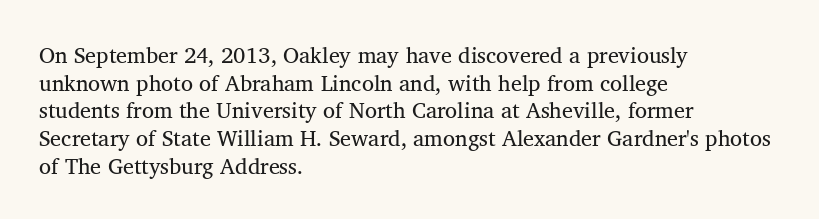
Q: Is the text bold? A: No.
Q: Is the text underlined? A: No.
Q: How is the paragraph aligned? A: Left-aligned.
Q: Is the spacing between letters normal or unusually wide? A: Normal.
Q: Is the spacing between lines tight, normal or loose? A: Normal.
